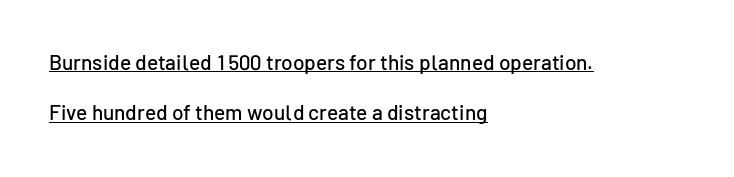
Q: Is the text italic (slanted)? A: No, it is upright.
Q: Is the text underlined? A: Yes.
Q: How is the paragraph aligned? A: Left-aligned.
Q: Is the spacing between letters normal or unusually wide? A: Normal.
Q: Is the spacing between lines tight, normal or loose? A: Loose.
